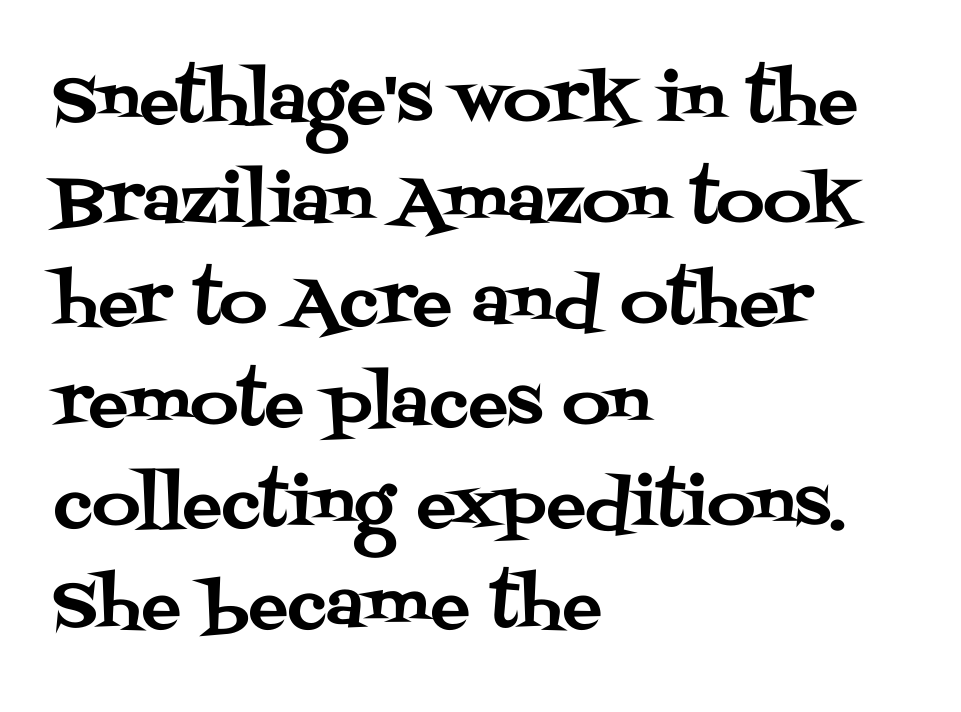
{"serif": "yes", "italic": "no", "width": "normal", "stroke_contrast": "medium", "x_height": "large", "monospaced": "no", "underline": "no", "align": "left", "line_spacing": "normal", "line_spacing_ratio": 1.53, "letter_spacing": "normal", "letter_spacing_em": 0.0, "glyph_px": 66}
